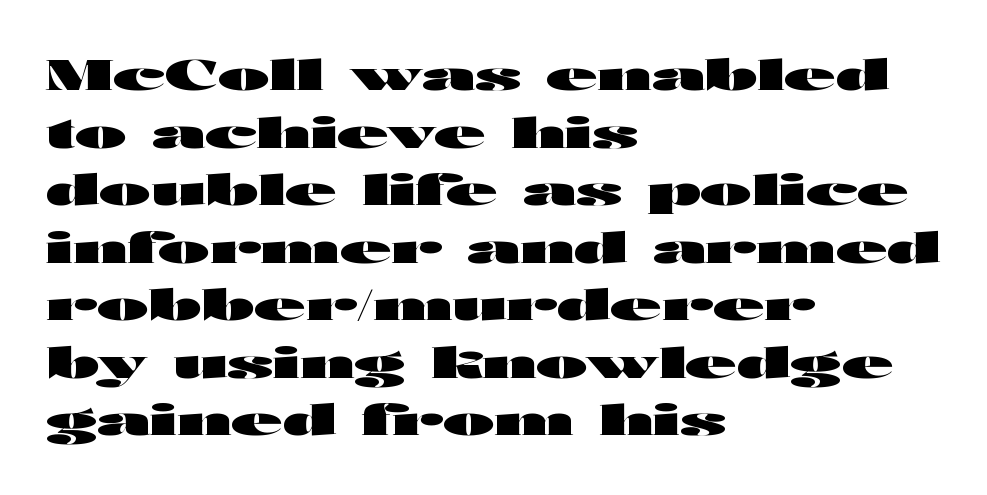
{"serif": "no", "italic": "no", "bold": "yes", "weight": "heavy", "width": "wide", "stroke_contrast": "high", "x_height": "medium", "monospaced": "no", "underline": "no", "align": "left", "line_spacing": "normal", "line_spacing_ratio": 1.37, "letter_spacing": "normal", "letter_spacing_em": 0.0, "glyph_px": 42}
